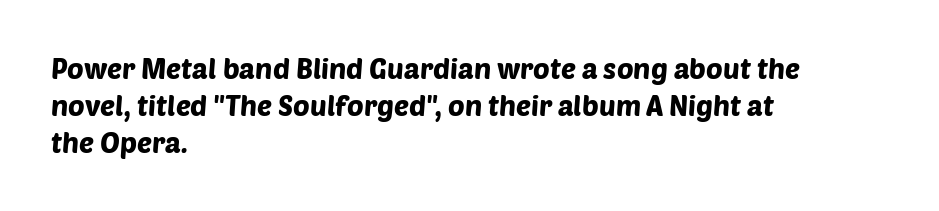
The image shows 28 px sans-serif type; set left-aligned, normal line spacing (1.33x), normal letter spacing, not underlined; low stroke contrast and a large x-height.
